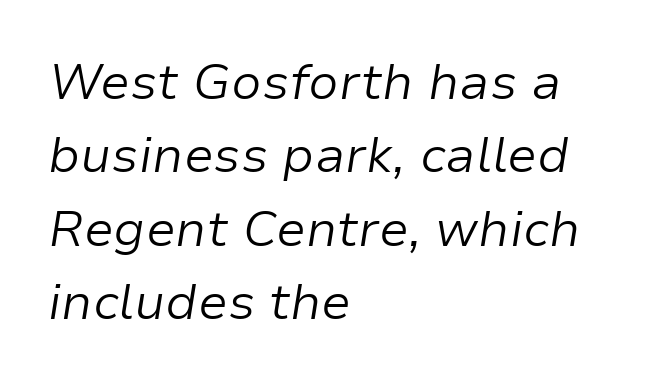
{"italic": "yes", "lean": "right", "slant_degrees": 9, "bold": "no", "weight": "light", "width": "normal", "stroke_contrast": "low", "x_height": "medium", "monospaced": "no", "underline": "no", "align": "left", "line_spacing": "normal", "line_spacing_ratio": 1.47, "letter_spacing": "normal", "letter_spacing_em": 0.0, "glyph_px": 50}
